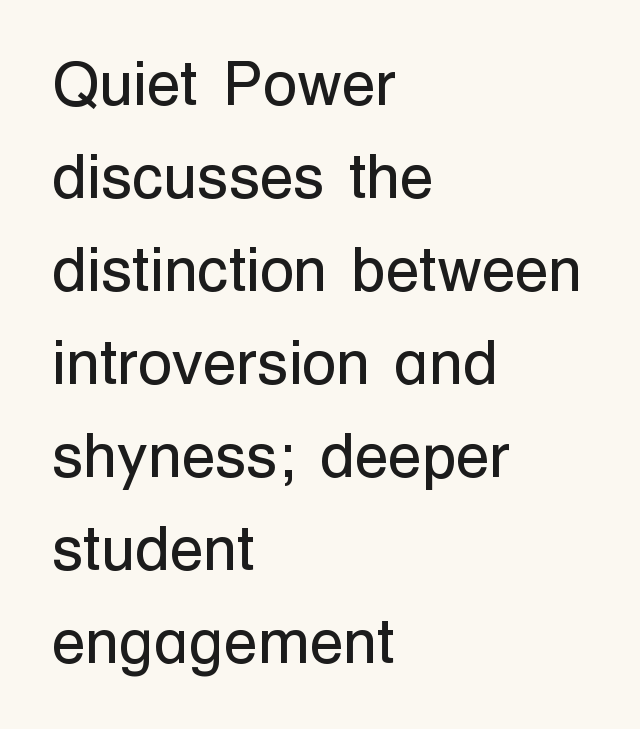
The image shows 62 px regular-weight sans-serif type, upright; set left-aligned, normal line spacing (1.5x), normal letter spacing, not underlined; low stroke contrast and a medium x-height.
